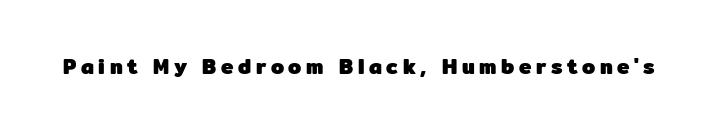
The image shows 21 px bold type, upright; set unusually wide letter spacing (+0.22 em), not underlined.
